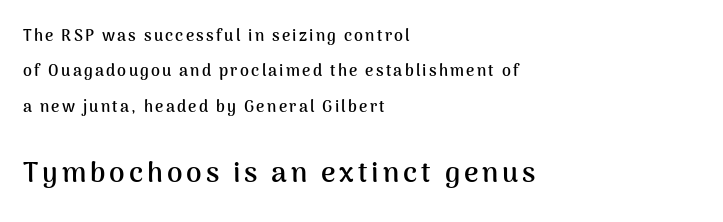
Q: Is the text bold? A: Yes.
Q: Is the text italic (slanted)? A: No, it is upright.
Q: Is the typeface a serif or a sans-serif typeface? A: Sans-serif.
Q: Is the text underlined? A: No.
Q: How is the paragraph aligned? A: Left-aligned.
Q: Is the spacing between lines tight, normal or loose? A: Loose.
Q: Which block of text is set in a larger size, the first (top) or the second (bottom)? A: The second (bottom) one.
Q: Width (condensed, normal, or wide)? A: Normal.
Q: Stroke contrast? A: Medium.
Q: x-height? A: Medium.
Q: Monospaced? A: No.
